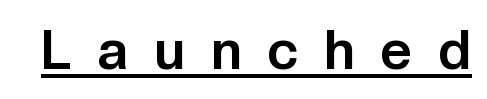
Q: Is the text bold? A: Yes.
Q: Is the text italic (slanted)? A: No, it is upright.
Q: Is the typeface a serif or a sans-serif typeface? A: Sans-serif.
Q: Is the text underlined? A: Yes.
Q: Is the spacing between letters normal or unusually wide? A: Unusually wide.
Q: Width (condensed, normal, or wide)? A: Normal.
Q: Stroke contrast? A: Low.
Q: x-height? A: Medium.
Q: Monospaced? A: No.
